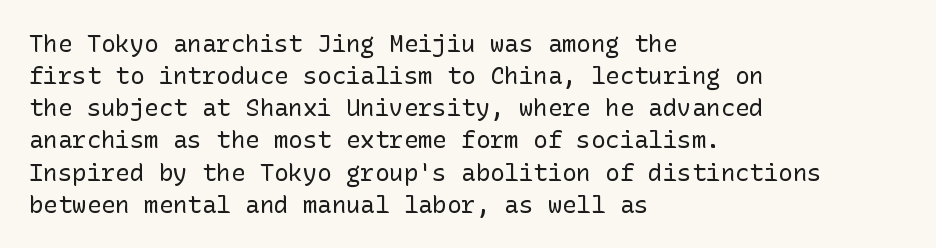
The strip under each line holds only bare page. You could call the tracking neutral — neither tight nor loose. Where is the straight margin? On the left. Upright lettering throughout. The weight tops out at a normal text grade.
